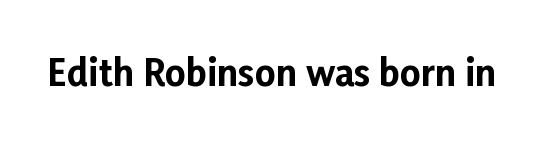
{"serif": "no", "italic": "no", "bold": "yes", "weight": "bold", "width": "normal", "stroke_contrast": "low", "x_height": "medium", "monospaced": "no", "underline": "no", "letter_spacing": "normal", "letter_spacing_em": 0.0, "glyph_px": 36}
